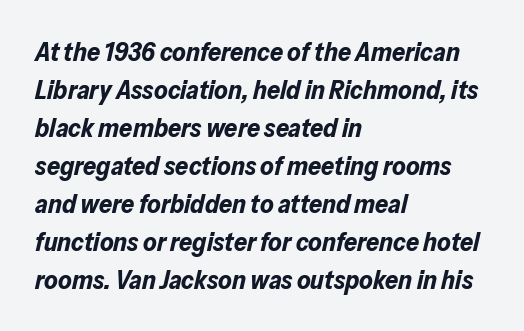
The image shows 26 px bold type, italic (leaning right); set left-aligned, normal line spacing (1.46x), normal letter spacing, not underlined.
